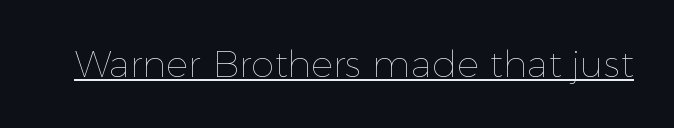
Stroke mass is kept to a normal reading level or below. The typography opts for an upright posture over an oblique one. The rendering keeps characters at their native spacing. Character widths vary here, with narrow letters taking less room than wide ones. The glyphs are accompanied by a horizontal stroke just below them.
